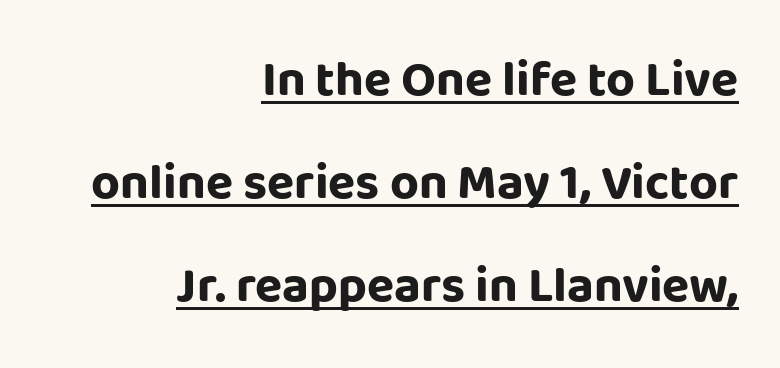
{"serif": "no", "italic": "no", "bold": "yes", "weight": "bold", "width": "normal", "stroke_contrast": "low", "x_height": "large", "monospaced": "no", "underline": "yes", "align": "right", "line_spacing": "loose", "line_spacing_ratio": 2.06, "letter_spacing": "normal", "letter_spacing_em": 0.0, "glyph_px": 50}
